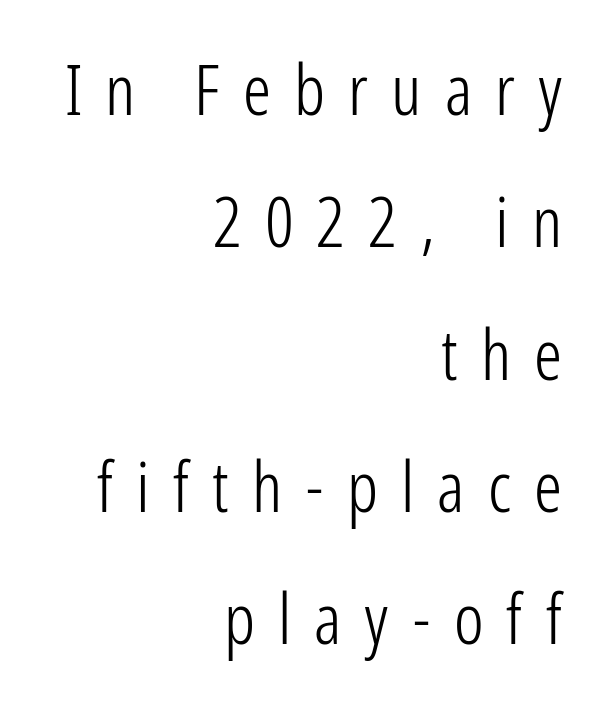
{"serif": "no", "italic": "no", "bold": "no", "weight": "light", "width": "condensed", "stroke_contrast": "low", "x_height": "medium", "monospaced": "no", "underline": "no", "align": "right", "line_spacing_ratio": 1.89, "letter_spacing": "wide", "letter_spacing_em": 0.33, "glyph_px": 70}
